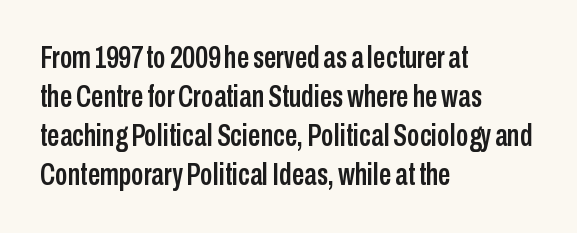
The image shows 31 px condensed sans-serif type, upright; set left-aligned, normal line spacing (1.26x), normal letter spacing, not underlined; low stroke contrast and a medium x-height.
